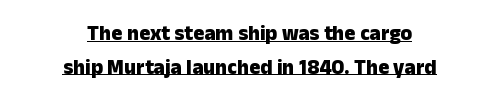
Q: Is the text bold? A: Yes.
Q: Is the text italic (slanted)? A: No, it is upright.
Q: Is the text underlined? A: Yes.
Q: How is the paragraph aligned? A: Centered.
Q: Is the spacing between letters normal or unusually wide? A: Normal.
Q: Is the spacing between lines tight, normal or loose? A: Normal.
